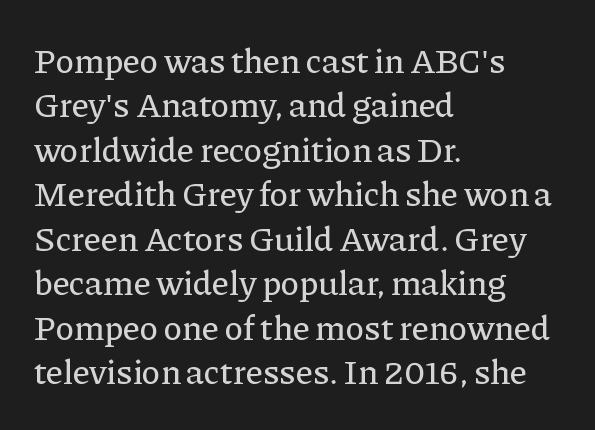
The image shows 35 px serif type, upright; set left-aligned, normal line spacing (1.27x), normal letter spacing, not underlined; low stroke contrast and a medium x-height.
